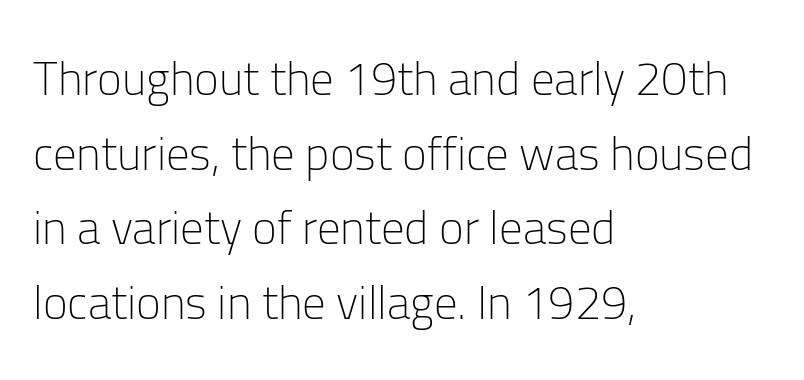
The image shows 47 px light sans-serif type, upright; set left-aligned, normal line spacing (1.59x), normal letter spacing, not underlined; low stroke contrast and a medium x-height.
